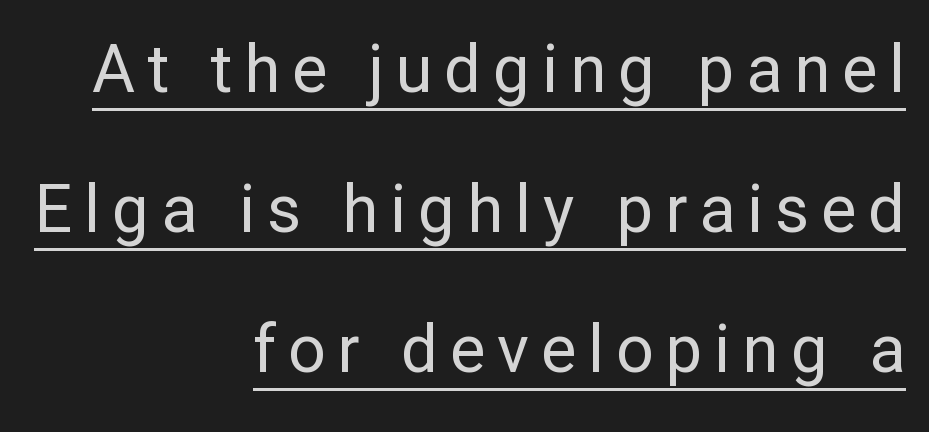
The image shows 66 px regular-weight sans-serif type, upright; set right-aligned, loose line spacing (2.12x), underlined; low stroke contrast and a medium x-height.
